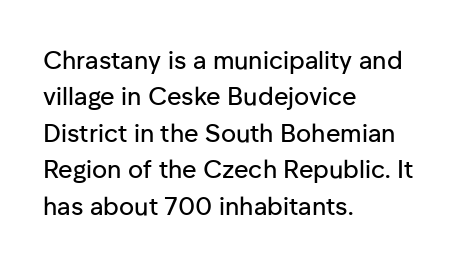
Q: Is the text italic (slanted)? A: No, it is upright.
Q: Is the text underlined? A: No.
Q: How is the paragraph aligned? A: Left-aligned.
Q: Is the spacing between letters normal or unusually wide? A: Normal.
Q: Is the spacing between lines tight, normal or loose? A: Normal.
